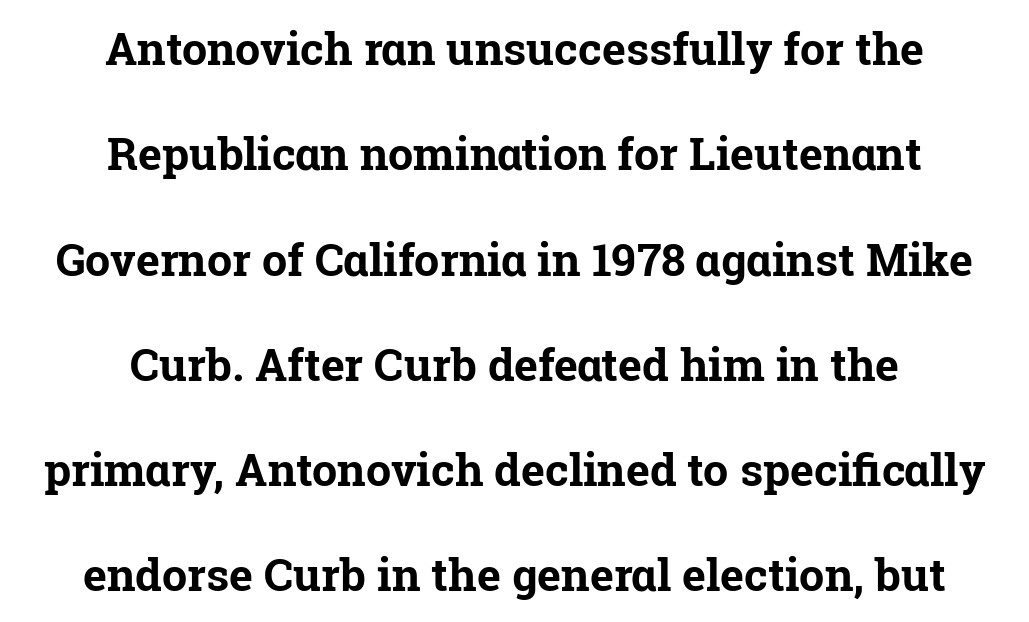
{"serif": "yes", "italic": "no", "bold": "yes", "weight": "bold", "width": "normal", "stroke_contrast": "low", "x_height": "medium", "monospaced": "no", "underline": "no", "align": "center", "line_spacing": "loose", "line_spacing_ratio": 2.34, "letter_spacing": "normal", "letter_spacing_em": 0.0, "glyph_px": 45}
